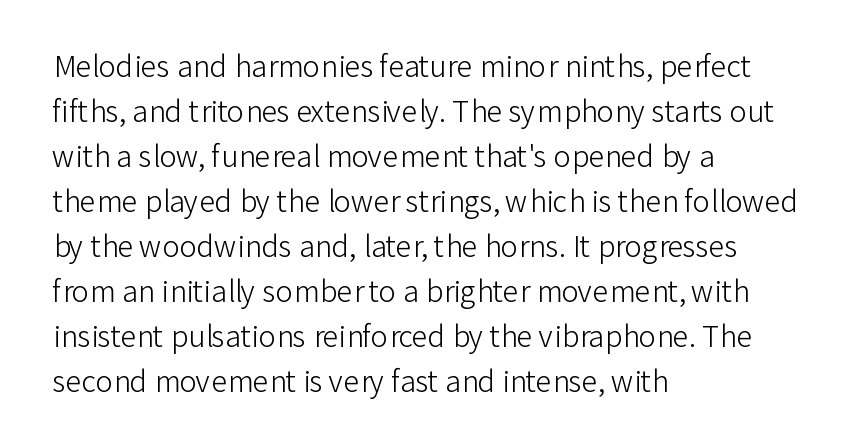
Stroke thickness stays within the range of a standard reading face or lighter. Clear beneath every line of the passage. A normal amount of white space separates one row of letters from the next. Horizontally, the lines are justified to the leading edge only.
